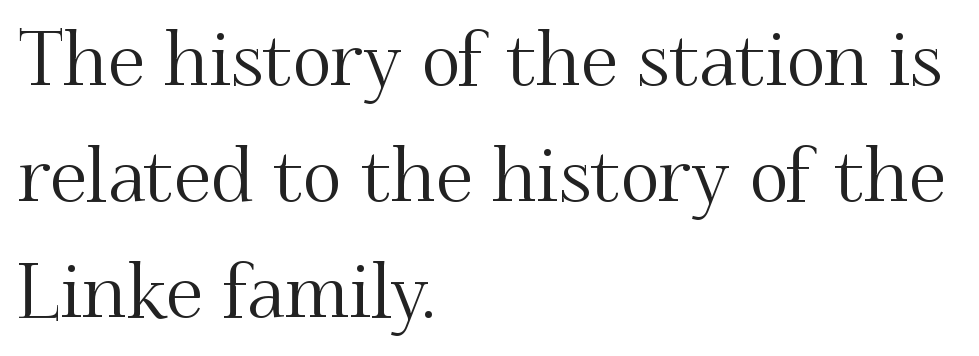
Is the letter spacing exaggerated? No — it looks like the ordinary default. Decoration check: the copy has no underline. Interline gaps are of average width in this sample. Regarding serifs, this sample has them. The passage shown is typed in a proportional face where columns would drift.
